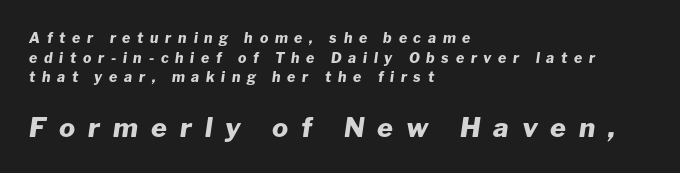
{"italic": "yes", "lean": "right", "slant_degrees": 8, "bold": "yes", "underline": "no", "align": "left", "line_spacing": "normal", "line_spacing_ratio": 1.41, "letter_spacing": "wide", "letter_spacing_em": 0.48, "larger_block": "second", "size_ratio": 1.93, "glyph_px": 27}
